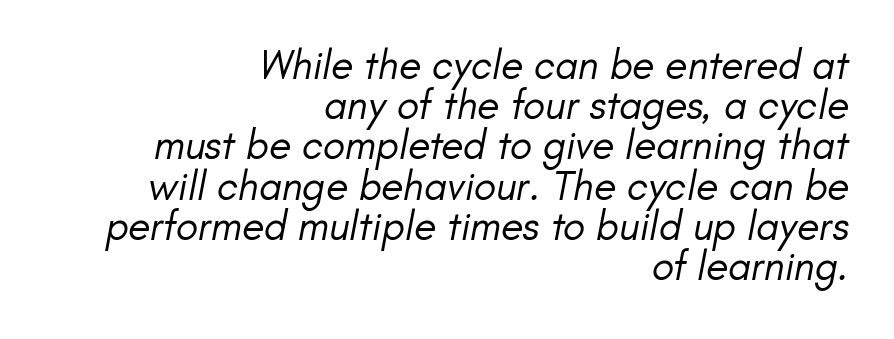
The image shows 41 px regular-weight sans-serif type; set right-aligned, tight line spacing (0.98x), normal letter spacing, not underlined; low stroke contrast and a small x-height.
